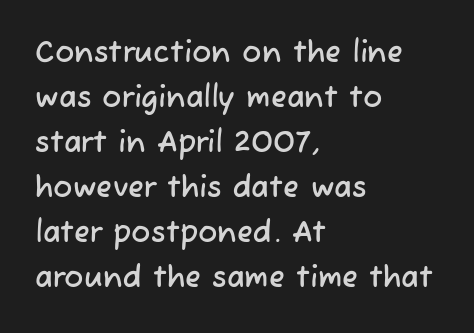
Q: Is the typeface a serif or a sans-serif typeface? A: Sans-serif.
Q: Is the text underlined? A: No.
Q: How is the paragraph aligned? A: Left-aligned.
Q: Is the spacing between letters normal or unusually wide? A: Normal.
Q: Is the spacing between lines tight, normal or loose? A: Normal.
Q: Width (condensed, normal, or wide)? A: Normal.
Q: Stroke contrast? A: Low.
Q: x-height? A: Medium.
Q: Monospaced? A: No.
